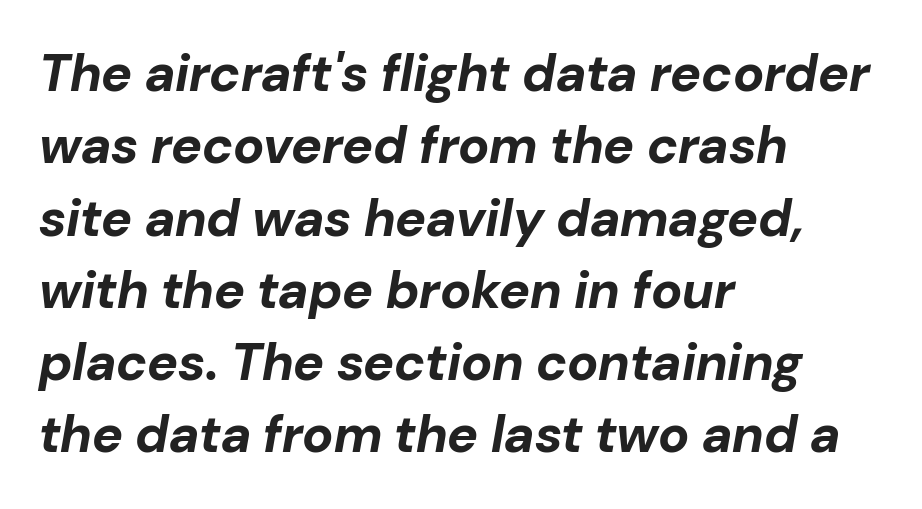
{"italic": "yes", "lean": "right", "slant_degrees": 10, "bold": "yes", "weight": "bold", "width": "normal", "stroke_contrast": "low", "x_height": "medium", "monospaced": "no", "underline": "no", "align": "left", "line_spacing": "normal", "line_spacing_ratio": 1.39, "letter_spacing": "normal", "letter_spacing_em": 0.0, "glyph_px": 52}
